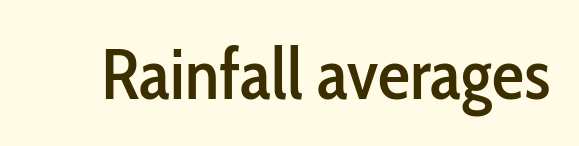
The image shows 72 px condensed sans-serif type, upright; set normal letter spacing, not underlined; low stroke contrast and a medium x-height.
